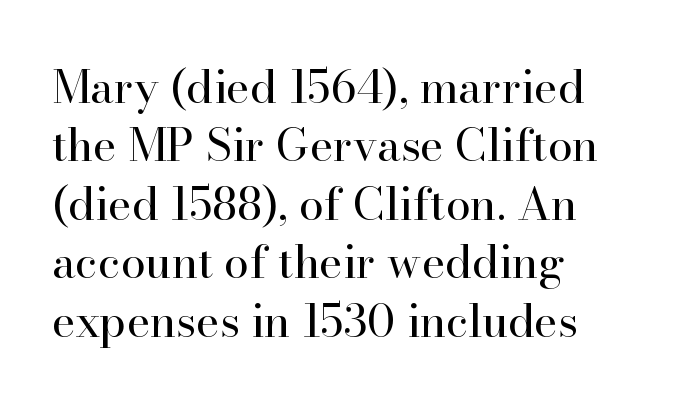
{"serif": "yes", "italic": "no", "bold": "no", "weight": "regular", "width": "normal", "stroke_contrast": "high", "x_height": "small", "monospaced": "no", "underline": "no", "align": "left", "line_spacing": "normal", "line_spacing_ratio": 1.3, "letter_spacing": "normal", "letter_spacing_em": 0.0, "glyph_px": 45}
